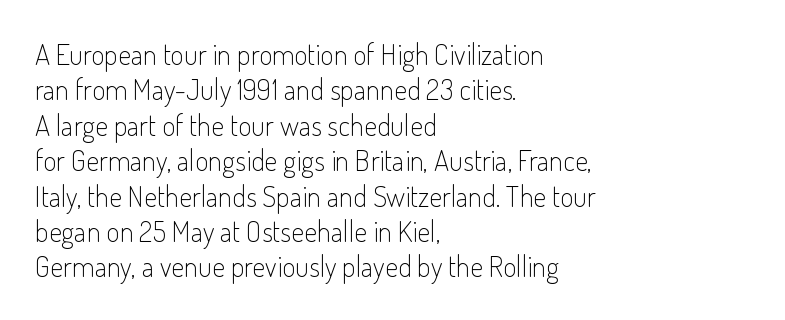
{"serif": "no", "italic": "no", "bold": "no", "weight": "light", "width": "condensed", "stroke_contrast": "low", "x_height": "small", "monospaced": "no", "underline": "no", "align": "left", "line_spacing_ratio": 1.22, "letter_spacing": "normal", "letter_spacing_em": 0.0, "glyph_px": 29}
